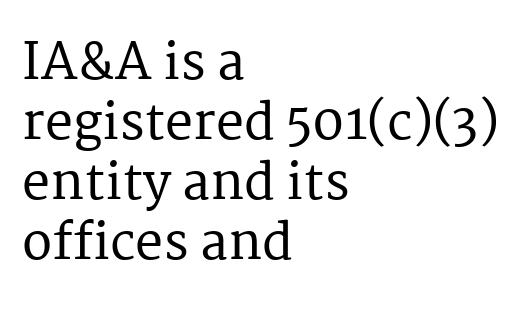
Q: Is the text italic (slanted)? A: No, it is upright.
Q: Is the typeface a serif or a sans-serif typeface? A: Serif.
Q: Is the text underlined? A: No.
Q: How is the paragraph aligned? A: Left-aligned.
Q: Is the spacing between letters normal or unusually wide? A: Normal.
Q: Width (condensed, normal, or wide)? A: Normal.
Q: Stroke contrast? A: Medium.
Q: x-height? A: Medium.
Q: Monospaced? A: No.
